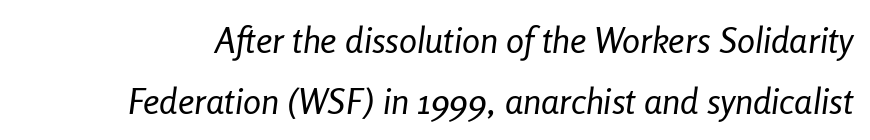
{"italic": "yes", "lean": "right", "slant_degrees": 8, "bold": "no", "weight": "regular", "width": "condensed", "stroke_contrast": "low", "x_height": "medium", "monospaced": "no", "underline": "no", "line_spacing": "normal", "line_spacing_ratio": 1.69, "letter_spacing": "normal", "letter_spacing_em": 0.0, "glyph_px": 36}
